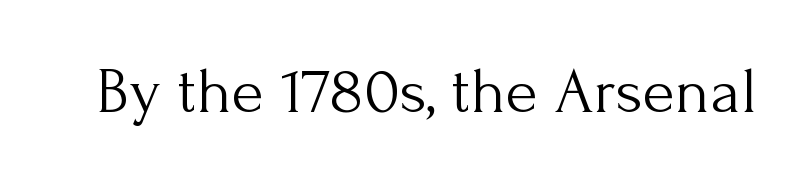
{"serif": "yes", "italic": "no", "bold": "no", "weight": "light", "width": "normal", "stroke_contrast": "medium", "x_height": "small", "monospaced": "no", "underline": "no", "letter_spacing": "normal", "letter_spacing_em": 0.0, "glyph_px": 66}
